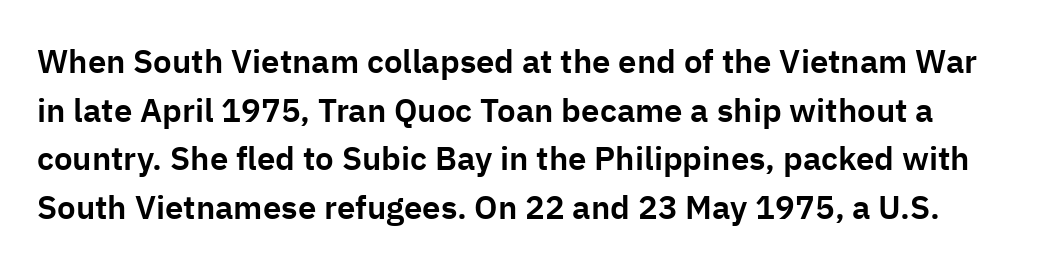
Q: Is the text italic (slanted)? A: No, it is upright.
Q: Is the typeface a serif or a sans-serif typeface? A: Sans-serif.
Q: Is the text underlined? A: No.
Q: Is the spacing between letters normal or unusually wide? A: Normal.
Q: Is the spacing between lines tight, normal or loose? A: Normal.
Q: Width (condensed, normal, or wide)? A: Normal.
Q: Stroke contrast? A: Low.
Q: x-height? A: Medium.
Q: Monospaced? A: No.
